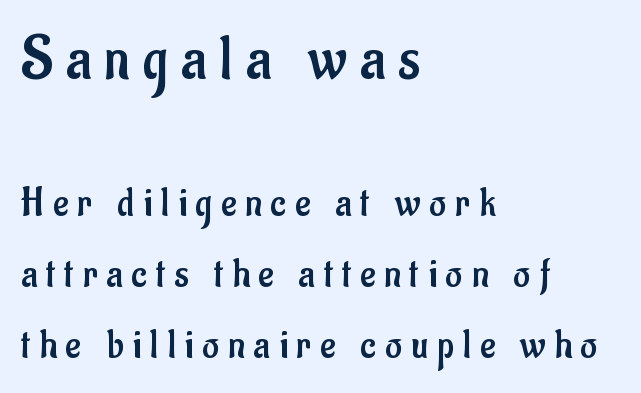
The face used here appears at its bigger size in the upper chunk. The font is comparable to plain body text, perhaps lighter. Do the characters align in a grid? No, the font is proportional. Typographically, this falls in the sans-serif category. This sample uses expanded letter spacing, leaving extra air between glyphs. The passage shown is not underscored anywhere.
